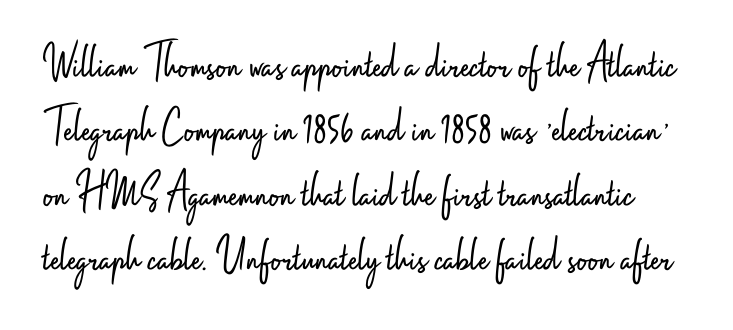
The image shows 50 px light, condensed sans-serif type; set normal line spacing (1.29x), normal letter spacing, not underlined; low stroke contrast and a small x-height.
